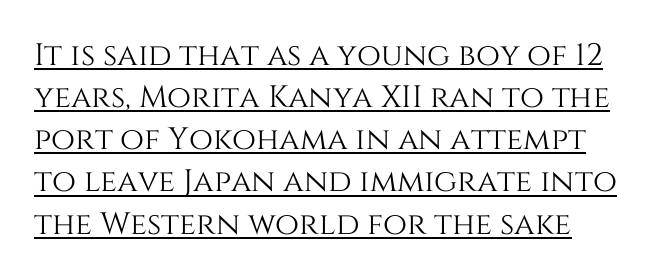
Q: Is the text italic (slanted)? A: No, it is upright.
Q: Is the text underlined? A: Yes.
Q: Is the spacing between letters normal or unusually wide? A: Normal.
Q: Is the spacing between lines tight, normal or loose? A: Normal.
Q: Width (condensed, normal, or wide)? A: Normal.
Q: Stroke contrast? A: Medium.
Q: x-height? A: Large.
Q: Monospaced? A: No.
